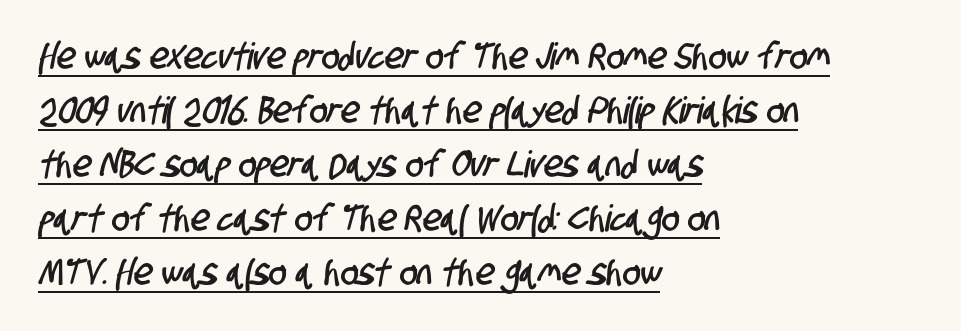
The image shows 37 px condensed sans-serif type; set left-aligned, normal line spacing (1.46x), normal letter spacing, underlined; low stroke contrast and a large x-height.
